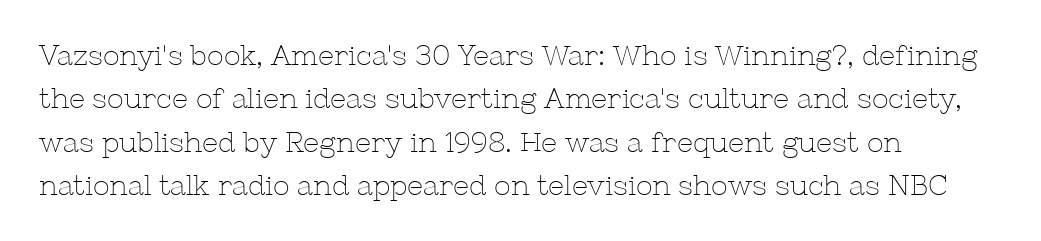
The lines sit at an ordinary, default distance from one another. Examine the stroke ends and you'll spot serifs. The line texture is even and compact thanks to regular tracking. Bare-footed words on every line. The face used here is proportionally spaced, like ordinary book or web type. The typesetting does not lean heavy: it is not bold.
